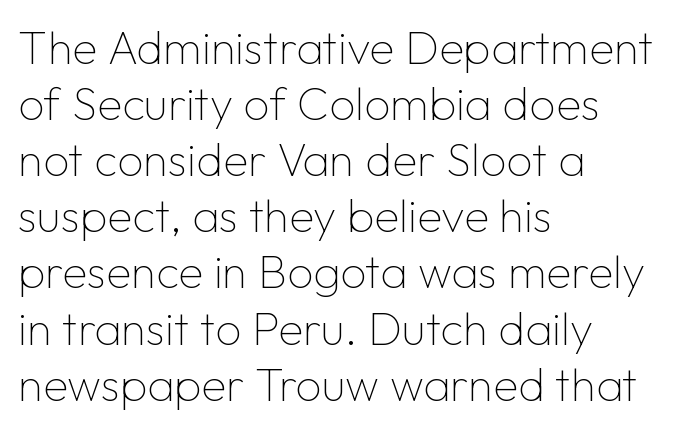
Q: Is the text bold? A: No.
Q: Is the text italic (slanted)? A: No, it is upright.
Q: Is the typeface a serif or a sans-serif typeface? A: Sans-serif.
Q: Is the text underlined? A: No.
Q: How is the paragraph aligned? A: Left-aligned.
Q: Is the spacing between letters normal or unusually wide? A: Normal.
Q: Width (condensed, normal, or wide)? A: Normal.
Q: Stroke contrast? A: Low.
Q: x-height? A: Medium.
Q: Monospaced? A: No.
